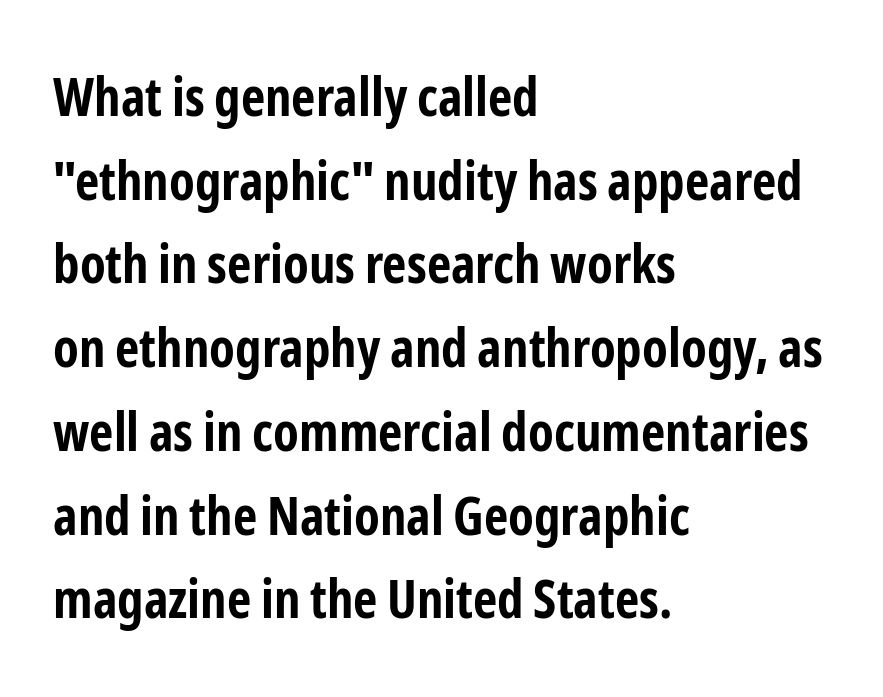
The image shows 53 px bold, condensed sans-serif type, upright; set left-aligned, normal line spacing (1.58x), normal letter spacing, not underlined; low stroke contrast and a medium x-height.
